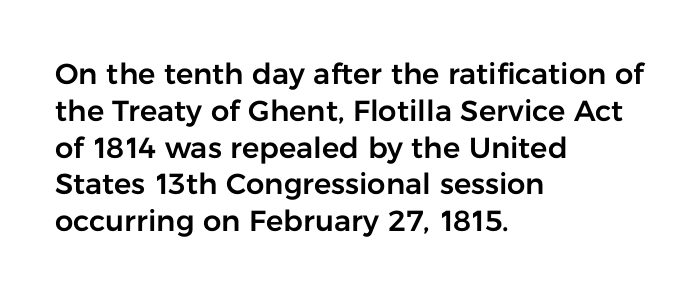
Students, note that the glyphs here touch the page at normal intervals. Lines of text with bare space underneath. Think of a printed novel: that variable character pitch is what you see here. Look at the bottom of the vertical strokes: they stop flat, with no serifs.
